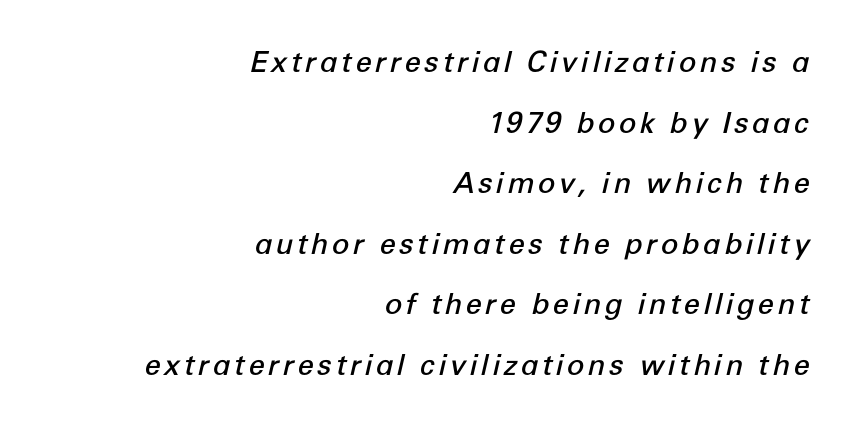
The image shows 29 px semibold type, italic (leaning right); set right-aligned, loose line spacing (2.09x), not underlined; low stroke contrast and a medium x-height.
